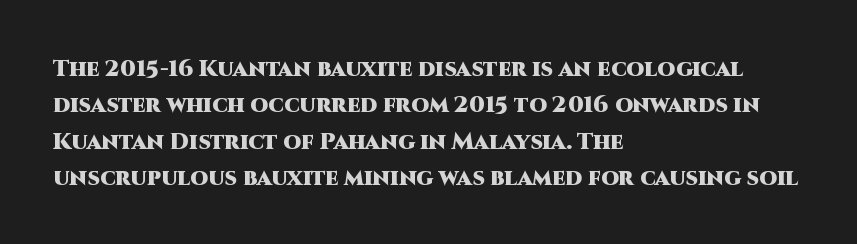
The image shows 23 px bold type, upright; set left-aligned, normal line spacing (1.58x), normal letter spacing, not underlined.
